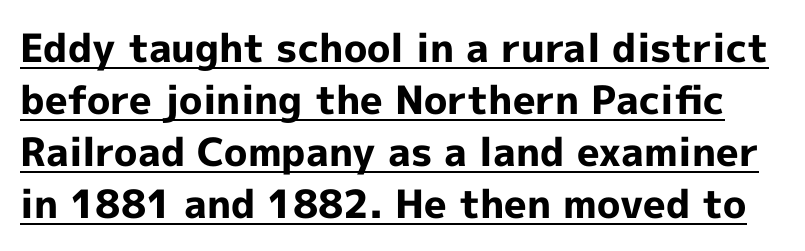
Q: Is the text bold? A: Yes.
Q: Is the text italic (slanted)? A: No, it is upright.
Q: Is the typeface a serif or a sans-serif typeface? A: Sans-serif.
Q: Is the text underlined? A: Yes.
Q: Is the spacing between letters normal or unusually wide? A: Normal.
Q: Is the spacing between lines tight, normal or loose? A: Normal.
Q: Width (condensed, normal, or wide)? A: Normal.
Q: x-height? A: Medium.
Q: Monospaced? A: No.
